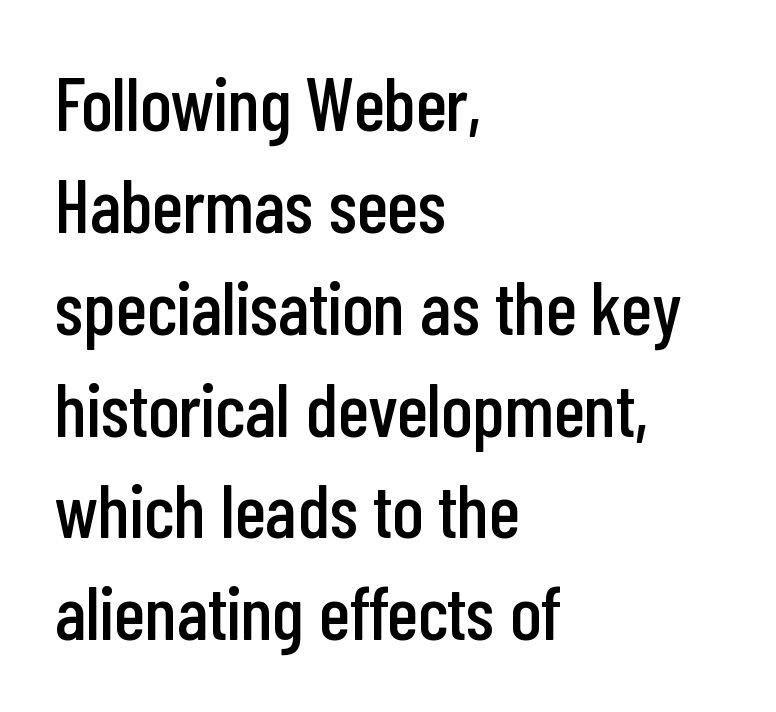
The image shows 76 px condensed sans-serif type, upright; set left-aligned, normal line spacing (1.34x), normal letter spacing, not underlined; low stroke contrast and a medium x-height.
